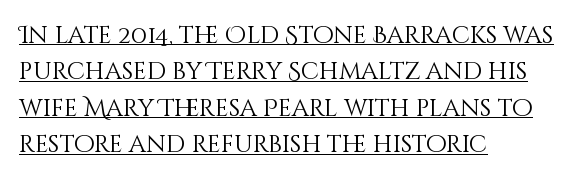
Q: Is the text bold? A: No.
Q: Is the text italic (slanted)? A: No, it is upright.
Q: Is the text underlined? A: Yes.
Q: How is the paragraph aligned? A: Left-aligned.
Q: Is the spacing between letters normal or unusually wide? A: Normal.
Q: Is the spacing between lines tight, normal or loose? A: Normal.
